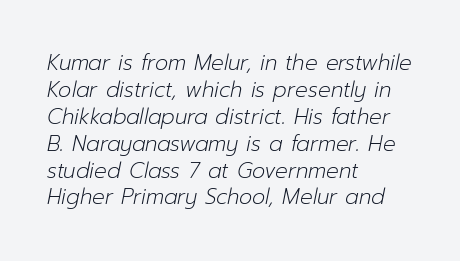
An italicized treatment has been applied to the whole sample. The space between consecutive lines is moderate. Check the space under the baseline: it is left empty. In terms of letterspacing, this is plain default setting. Weight: in the light-to-regular range.
